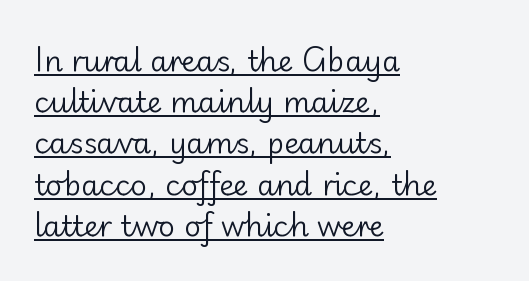
The image shows 29 px regular-weight sans-serif type, upright; set left-aligned, normal line spacing (1.42x), normal letter spacing, underlined; low stroke contrast and a small x-height.
